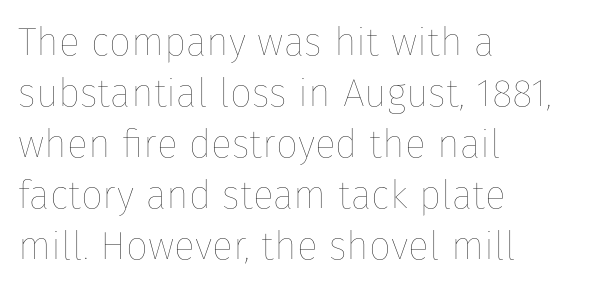
Look at the tracking — it's just the regular setting, nothing added. Upright lettering throughout. The line-height multiplier appears to be the usual default. The passage shown is not bold in any degree. All the whitespace from short lines collects on the right.
